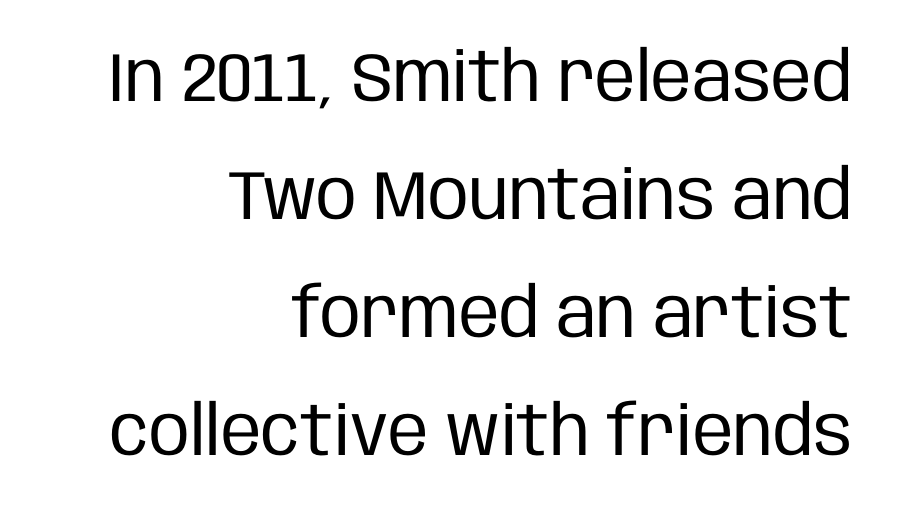
The image shows 69 px regular-weight, condensed sans-serif type, upright; set right-aligned, line spacing 1.71x, normal letter spacing, not underlined; low stroke contrast and a large x-height.
